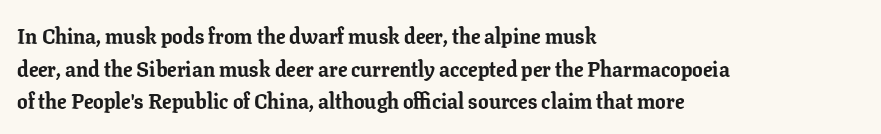
{"italic": "no", "bold": "yes", "underline": "no", "align": "left", "line_spacing": "normal", "line_spacing_ratio": 1.55, "letter_spacing": "normal", "letter_spacing_em": 0.0, "glyph_px": 21}
